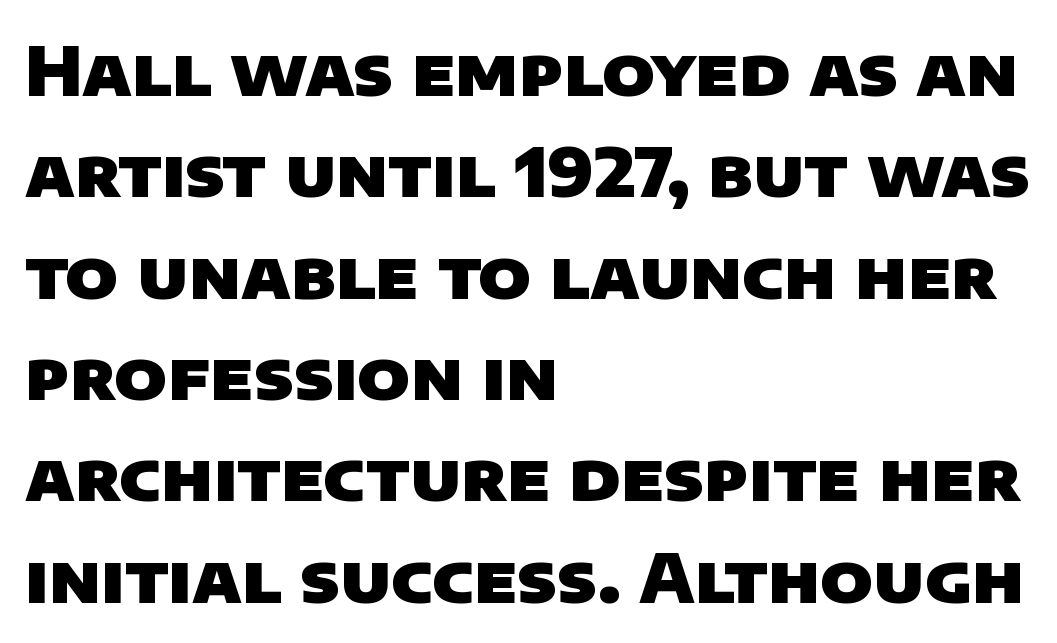
The image shows 68 px heavy sans-serif type; set left-aligned, normal line spacing (1.49x), normal letter spacing, not underlined; low stroke contrast and a large x-height.
